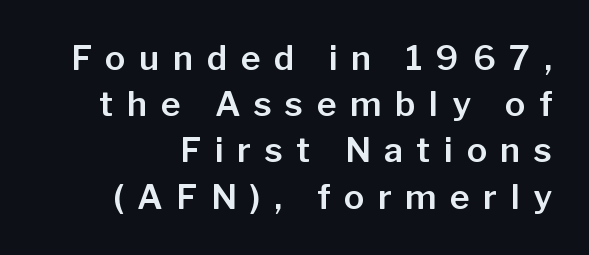
The image shows 34 px sans-serif type, upright; set normal line spacing (1.36x), unusually wide letter spacing (+0.4 em), not underlined; low stroke contrast and a medium x-height.
